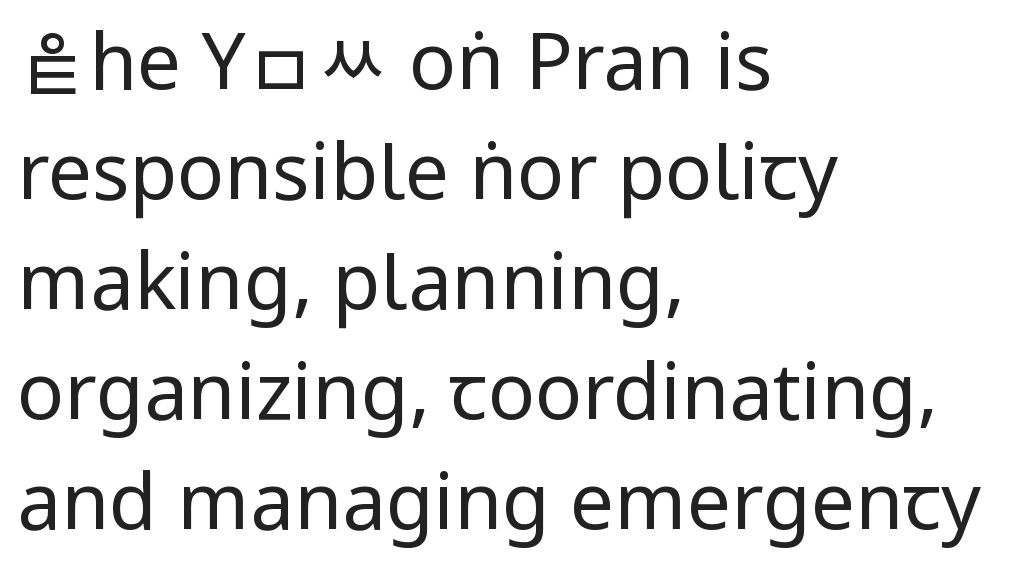
Q: Is the text bold? A: No.
Q: Is the text italic (slanted)? A: No, it is upright.
Q: Is the typeface a serif or a sans-serif typeface? A: Sans-serif.
Q: Is the text underlined? A: No.
Q: How is the paragraph aligned? A: Left-aligned.
Q: Is the spacing between letters normal or unusually wide? A: Normal.
Q: Is the spacing between lines tight, normal or loose? A: Normal.
Q: Width (condensed, normal, or wide)? A: Condensed.
Q: Stroke contrast? A: Low.
Q: x-height? A: Large.
Q: Monospaced? A: No.
